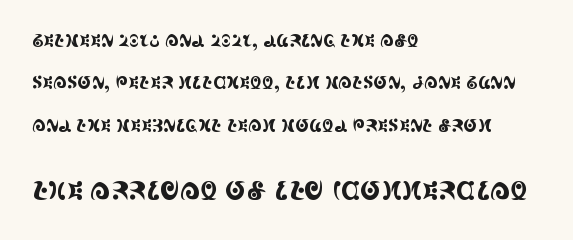
Q: Is the text italic (slanted)? A: No, it is upright.
Q: Is the text underlined? A: No.
Q: How is the paragraph aligned? A: Left-aligned.
Q: Is the spacing between letters normal or unusually wide? A: Normal.
Q: Is the spacing between lines tight, normal or loose? A: Loose.
Q: Which block of text is set in a larger size, the first (top) or the second (bottom)? A: The second (bottom) one.
